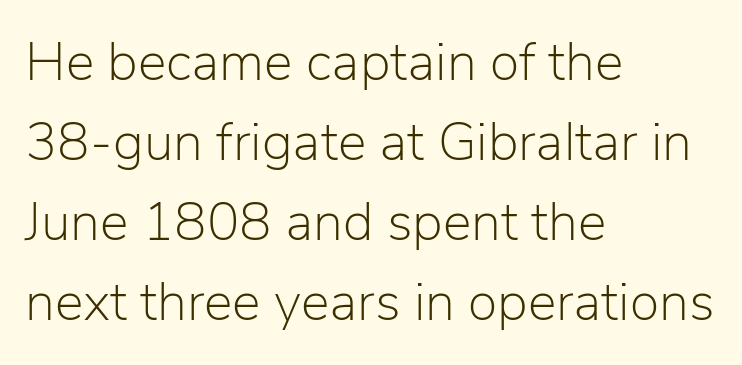
Weight class: somewhere from thin through regular. Note: no serifs on the glyphs. You can tell it's not italic because the verticals are truly vertical. These lines stack with their left ends in a neat column.
